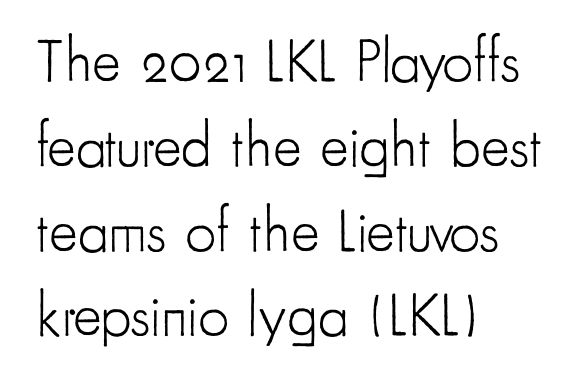
Typeset ragged right — the left edge is the straight one. Descenders are the only things crossing below the line. On a weight scale, this lands at 450 or below. Students, note that the glyphs here touch the page at normal intervals. Character widths vary here, with narrow letters taking less room than wide ones.
